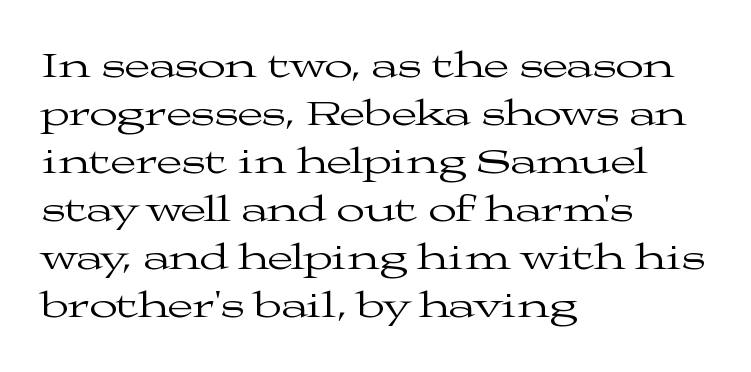
{"serif": "yes", "italic": "no", "bold": "no", "weight": "regular", "width": "wide", "stroke_contrast": "medium", "x_height": "medium", "monospaced": "no", "underline": "no", "align": "left", "line_spacing": "normal", "line_spacing_ratio": 1.3, "letter_spacing": "normal", "letter_spacing_em": 0.0, "glyph_px": 37}
